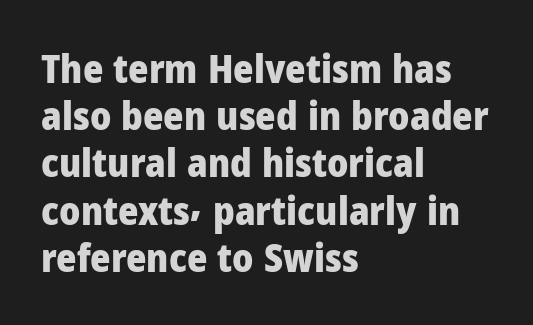
The image shows 39 px heavy sans-serif type, upright; set left-aligned, line spacing 1.21x, normal letter spacing, not underlined; low stroke contrast and a medium x-height.
